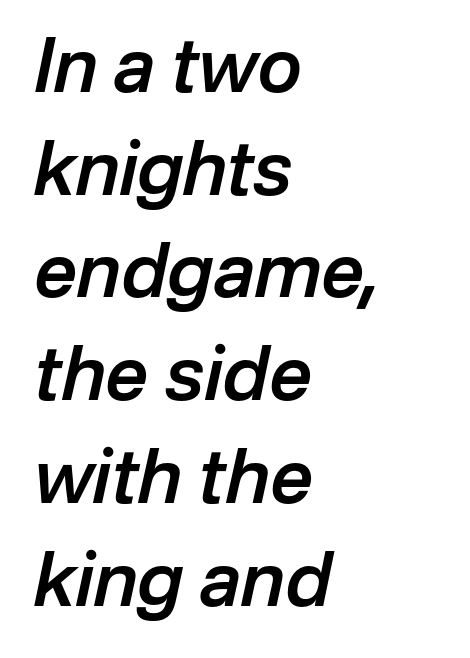
The image shows 75 px semibold type, italic (leaning right); set left-aligned, normal line spacing (1.37x), normal letter spacing, not underlined; low stroke contrast and a medium x-height.
